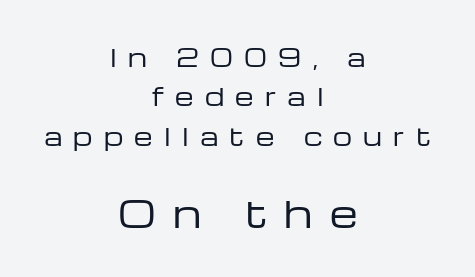
{"serif": "no", "italic": "no", "bold": "no", "weight": "regular", "width": "wide", "stroke_contrast": "low", "x_height": "medium", "monospaced": "no", "underline": "no", "align": "center", "line_spacing": "normal", "line_spacing_ratio": 1.64, "letter_spacing": "wide", "letter_spacing_em": 0.47, "larger_block": "second", "size_ratio": 1.5, "glyph_px": 36}
